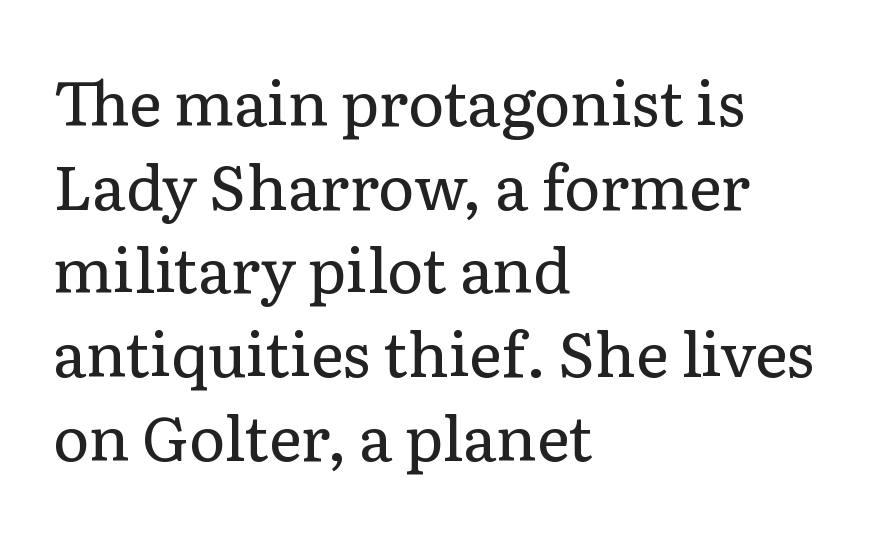
No heavy texture on the line: the type isn't bold. Line starts are locked; line ends wander. Does the leading feel generous? No, just average. Notice how the stems are strictly vertical — no italics here. Yep, those are serifs on the letters. Check the space under the baseline: it is left empty.
